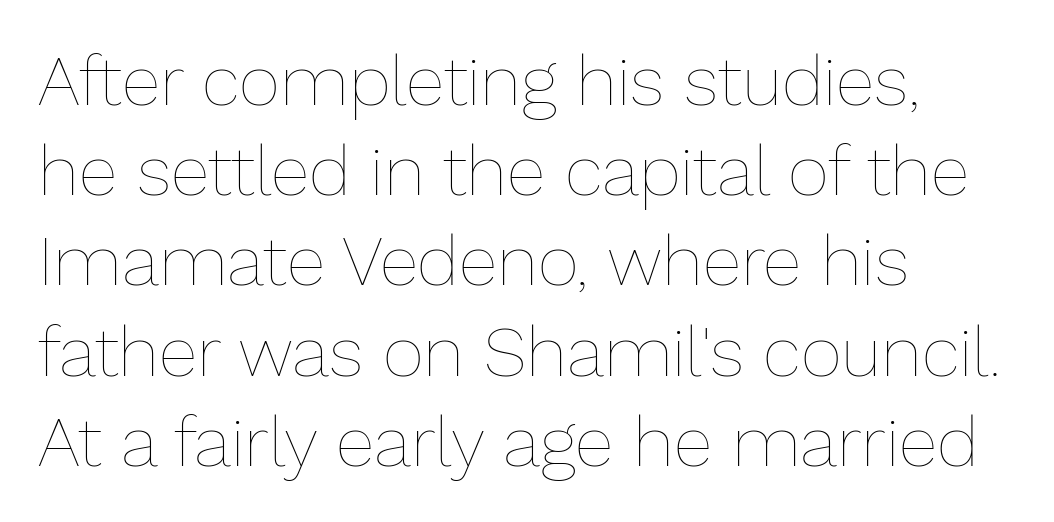
Q: Is the text bold? A: No.
Q: Is the text italic (slanted)? A: No, it is upright.
Q: Is the text underlined? A: No.
Q: How is the paragraph aligned? A: Left-aligned.
Q: Is the spacing between letters normal or unusually wide? A: Normal.
Q: Is the spacing between lines tight, normal or loose? A: Normal.
Q: Width (condensed, normal, or wide)? A: Normal.
Q: Stroke contrast? A: Low.
Q: x-height? A: Medium.
Q: Monospaced? A: No.
